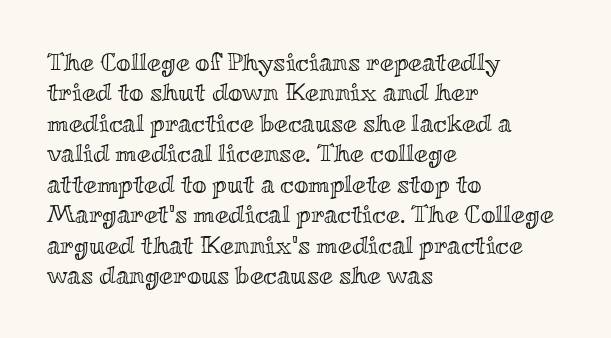
Q: Is the text italic (slanted)? A: No, it is upright.
Q: Is the text underlined? A: No.
Q: How is the paragraph aligned? A: Left-aligned.
Q: Is the spacing between letters normal or unusually wide? A: Normal.
